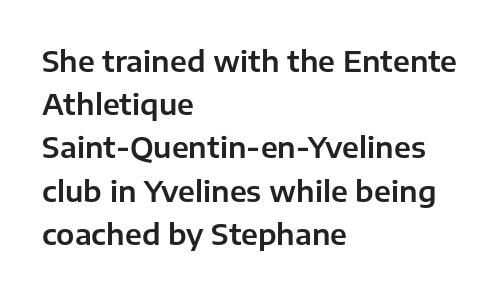
The text was rendered using a sans face with plain stroke endings. Every row of glyphs begins at an identical x-position on the left. Tracking here is standard; glyphs follow each other at the usual distance. Style check: upright.
